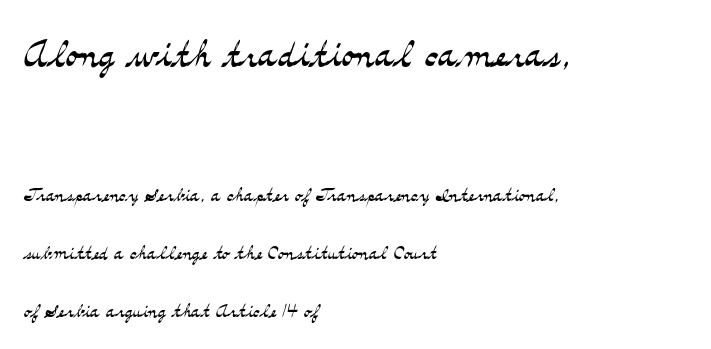
Widely set lines give the paragraph a tall, airy silhouette. Character widths vary here, with narrow letters taking less room than wide ones. Underline: absent.
